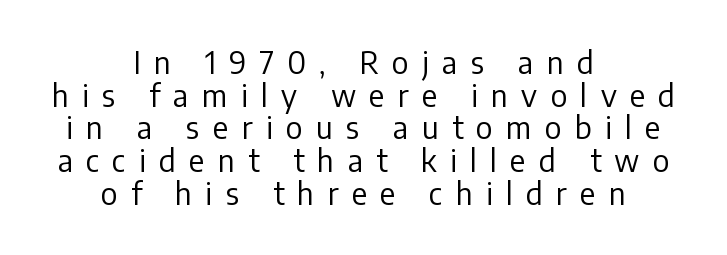
Q: Is the text bold? A: No.
Q: Is the text italic (slanted)? A: No, it is upright.
Q: Is the typeface a serif or a sans-serif typeface? A: Sans-serif.
Q: Is the text underlined? A: No.
Q: How is the paragraph aligned? A: Centered.
Q: Is the spacing between letters normal or unusually wide? A: Unusually wide.
Q: Is the spacing between lines tight, normal or loose? A: Tight.
Q: Width (condensed, normal, or wide)? A: Normal.
Q: Stroke contrast? A: Low.
Q: x-height? A: Medium.
Q: Monospaced? A: No.
